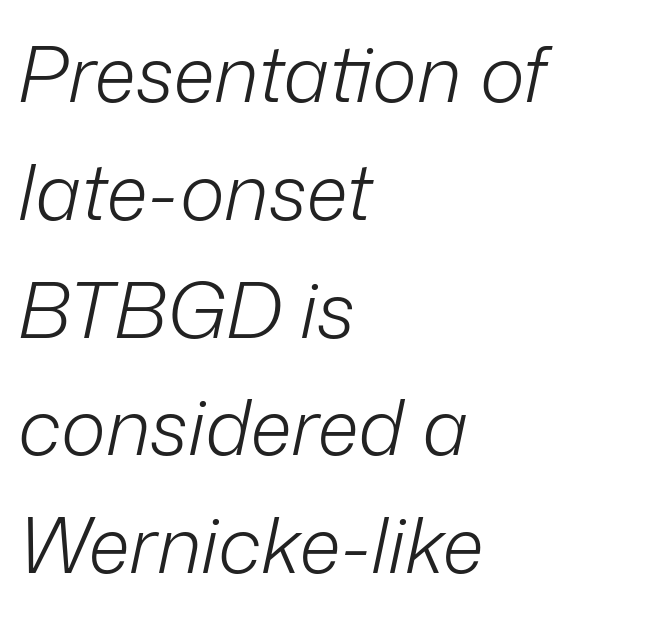
Rule under the text: the space is simply empty. Vertically, the passage feels balanced, rows spaced as you'd expect. The letterforms sit at book weight or below. Spacing verdict: proportional, widths tailored to each character. The typesetter chose a ragged-right arrangement here. Spacing between characters is what you'd get straight out of the box.
